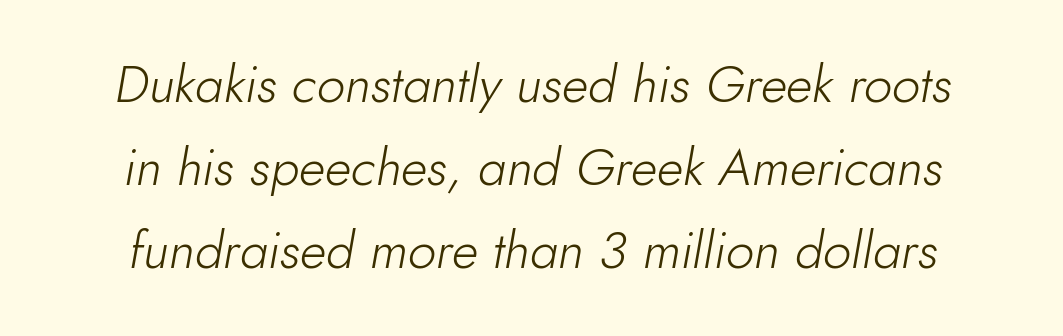
No extra tracking has been applied to these lines. Character widths vary here, with narrow letters taking less room than wide ones. Stroke mass is kept to a normal reading level or below. Words float on clear page, feet unadorned. Notice how the passage keeps no hard edge, just a central spine. This is oblique type, the kind used for emphasis or titles.
